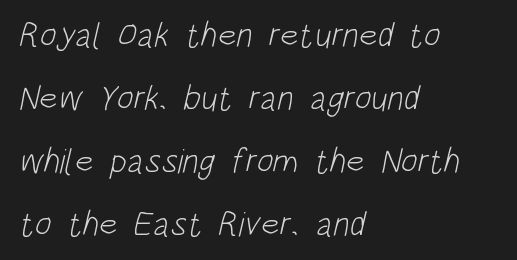
This sample uses a sans-serif face. A classic flush-left, rag-right setting is used for this passage. A light-to-regular cut is what we see here. You could call the tracking neutral — neither tight nor loose. Bare-footed words on every line.
